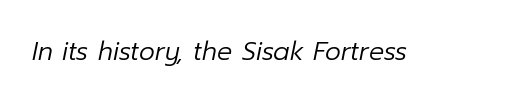
A quiet, ordinary-to-light weight characterises the typeface. A typesetter would call this zero additional tracking. The typography opts for an oblique posture over an upright one. Beneath every word, the page is bare.
